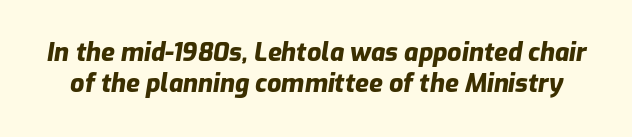
Does the leading feel generous? No, just average. A full-strength bold gives these letters their thick strokes. The gap between lines stays unmarked. Tall strokes in this sample are angled rather than plumb. Compared with typical body copy, the letter spacing here is the same.
